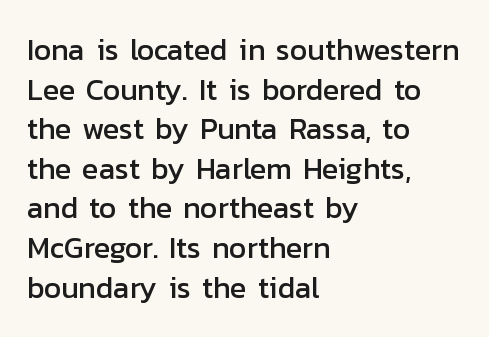
{"serif": "no", "italic": "no", "width": "normal", "stroke_contrast": "low", "x_height": "medium", "monospaced": "no", "underline": "no", "align": "left", "line_spacing": "normal", "line_spacing_ratio": 1.32, "letter_spacing": "normal", "letter_spacing_em": 0.0, "glyph_px": 30}
